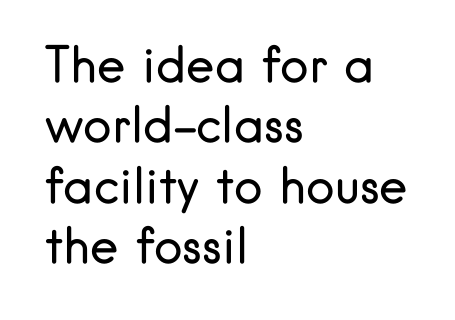
Q: Is the text bold? A: No.
Q: Is the text italic (slanted)? A: No, it is upright.
Q: Is the typeface a serif or a sans-serif typeface? A: Sans-serif.
Q: Is the text underlined? A: No.
Q: How is the paragraph aligned? A: Left-aligned.
Q: Is the spacing between letters normal or unusually wide? A: Normal.
Q: Is the spacing between lines tight, normal or loose? A: Normal.
Q: Width (condensed, normal, or wide)? A: Normal.
Q: Stroke contrast? A: Low.
Q: x-height? A: Small.
Q: Monospaced? A: No.
